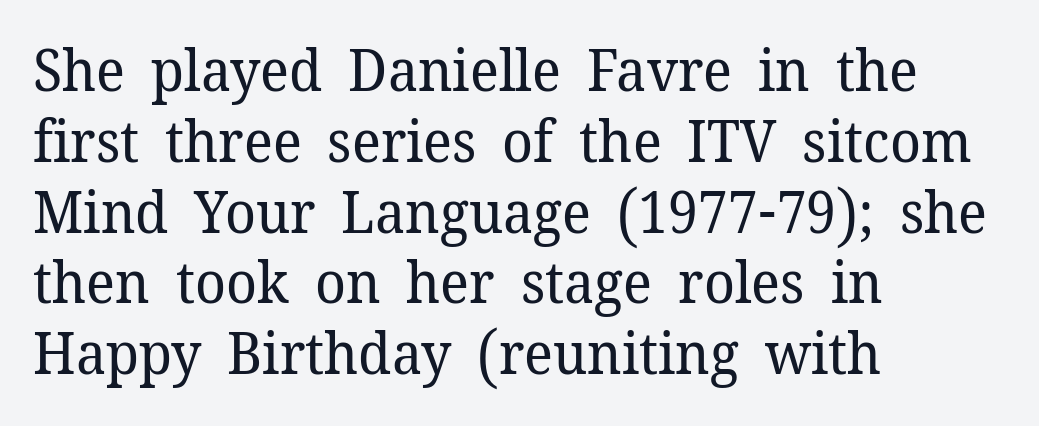
To sum up the face: it has serifs. The space beneath each line is pristine and unruled. Between one letter and the next there's only the usual sliver of space. The type sits square on the baseline with zero lean.
